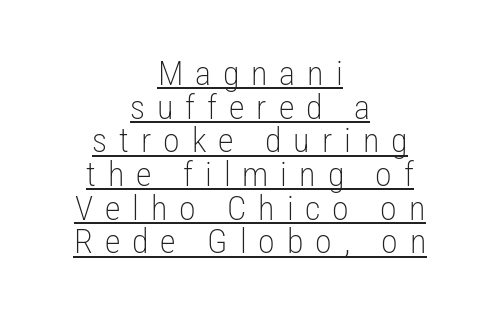
The face used here is proportionally spaced, like ordinary book or web type. A typesetter would mark this as roman, not italic. The letterforms stand isolated, each surrounded by extra space. Baseline-to-baseline distance is barely more than the letter height. The strokes are not fattened; the text isn't bold.
